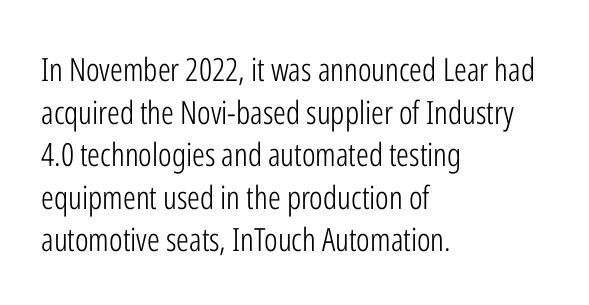
The image shows 32 px light, condensed sans-serif type, upright; set left-aligned, normal line spacing (1.33x), normal letter spacing, not underlined; low stroke contrast and a medium x-height.
